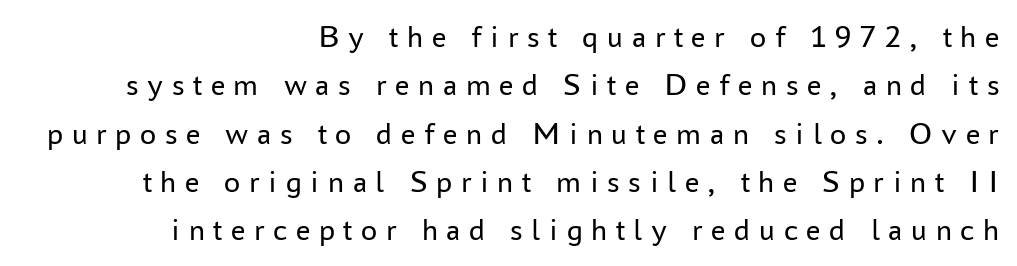
Q: Is the text bold? A: No.
Q: Is the text italic (slanted)? A: No, it is upright.
Q: Is the typeface a serif or a sans-serif typeface? A: Sans-serif.
Q: Is the text underlined? A: No.
Q: How is the paragraph aligned? A: Right-aligned.
Q: Is the spacing between letters normal or unusually wide? A: Unusually wide.
Q: Is the spacing between lines tight, normal or loose? A: Normal.
Q: Width (condensed, normal, or wide)? A: Normal.
Q: Stroke contrast? A: Low.
Q: x-height? A: Medium.
Q: Monospaced? A: No.
